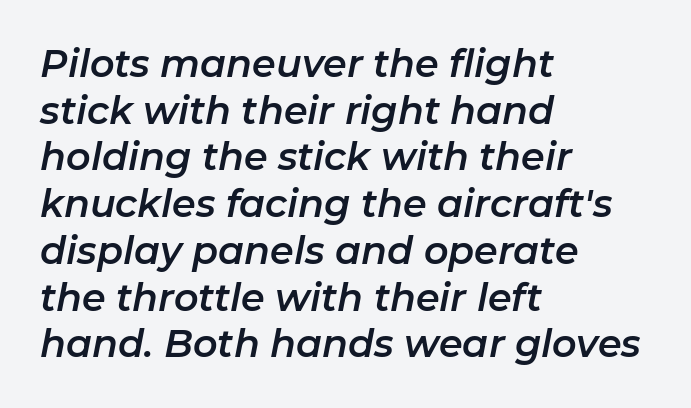
Q: Is the text italic (slanted)? A: Yes, it leans right by about 11 degrees.
Q: Is the text underlined? A: No.
Q: How is the paragraph aligned? A: Left-aligned.
Q: Is the spacing between letters normal or unusually wide? A: Normal.
Q: Width (condensed, normal, or wide)? A: Normal.
Q: Stroke contrast? A: Low.
Q: x-height? A: Medium.
Q: Monospaced? A: No.
